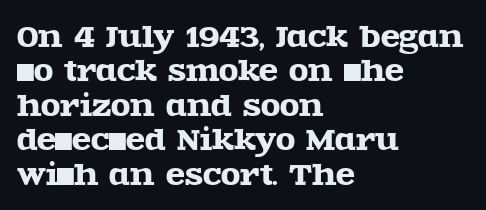
A typesetter would call this zero additional tracking. Horizontal alignment here is leftward, the default for most running prose. The rendering shows small feet on the letterforms — a serif design. The letters advance in unequal steps, a hallmark of proportional type. Every character sits straight up, as roman type does. Check the space under the baseline: it is left empty.
